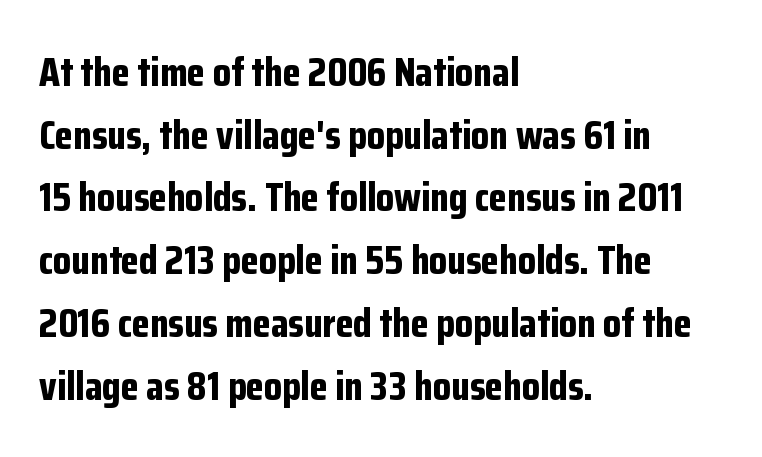
{"serif": "no", "italic": "no", "bold": "yes", "weight": "bold", "width": "condensed", "stroke_contrast": "low", "x_height": "medium", "monospaced": "no", "underline": "no", "align": "left", "line_spacing": "normal", "line_spacing_ratio": 1.53, "letter_spacing": "normal", "letter_spacing_em": 0.0, "glyph_px": 41}
